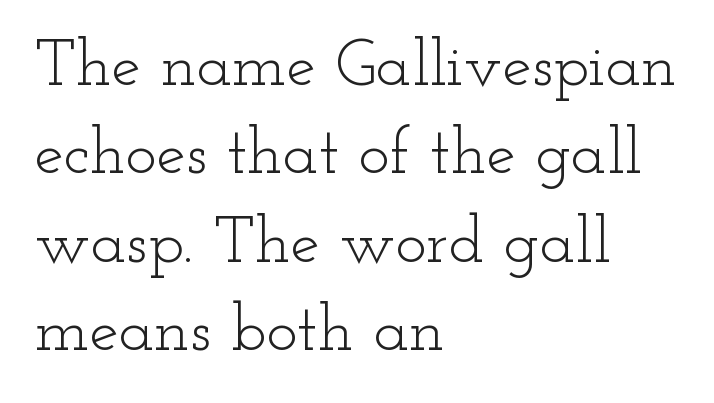
Observe the serifs anchoring each vertical stroke in this sample. Notice how the stems are strictly vertical — no italics here. The typeface has the unassuming heft of standard copy or less. The paragraph has a hard left edge and a soft right edge.
